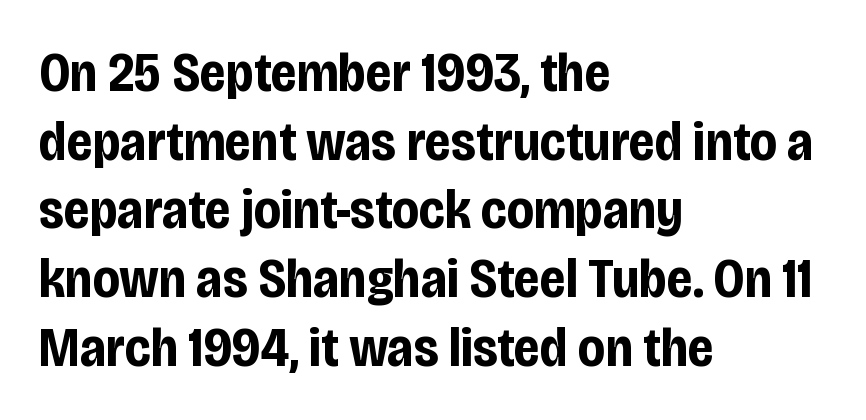
The image shows 55 px bold, condensed sans-serif type, upright; set left-aligned, normal line spacing (1.25x), normal letter spacing, not underlined; low stroke contrast and a large x-height.
